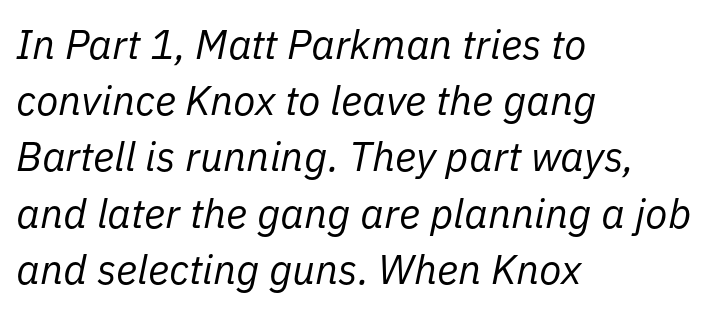
{"italic": "yes", "lean": "right", "slant_degrees": 11, "bold": "no", "weight": "regular", "width": "normal", "stroke_contrast": "low", "x_height": "medium", "monospaced": "no", "underline": "no", "align": "left", "line_spacing": "normal", "line_spacing_ratio": 1.37, "letter_spacing": "normal", "letter_spacing_em": 0.0, "glyph_px": 41}
